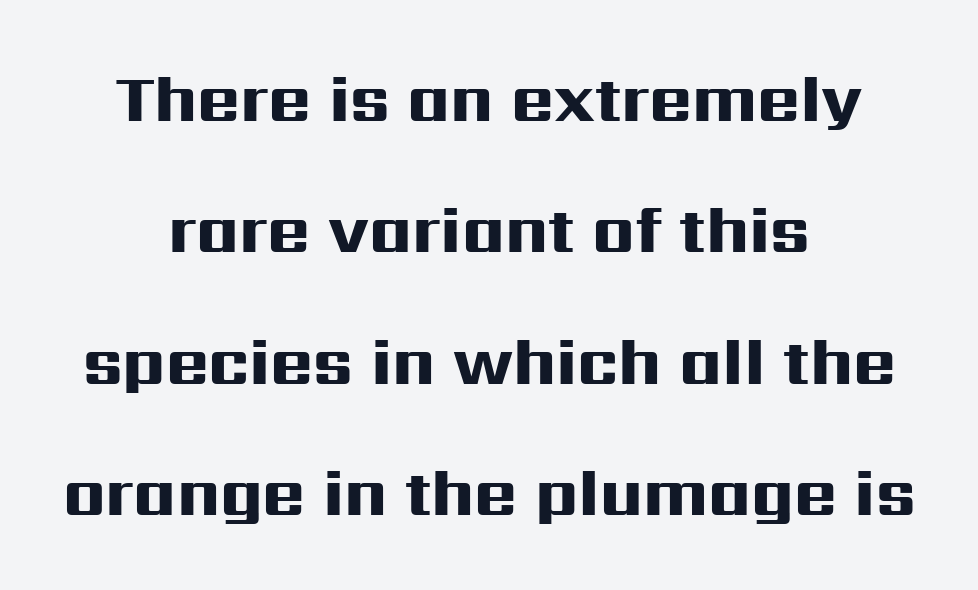
Spacing between characters is what you'd get straight out of the box. Does the weight exceed regular? Yes, all the way to bold. Casual observation: everything's sitting right in the middle. Notice how the stems are strictly vertical — no italics here. A typesetter would label this face a sans.
